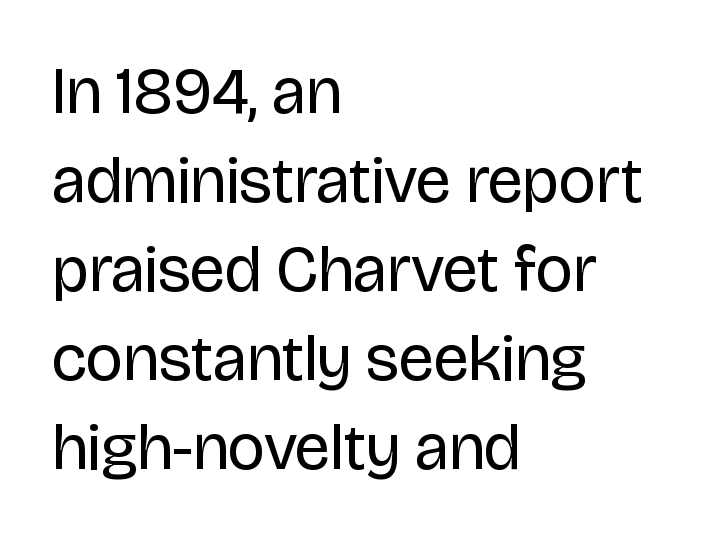
{"serif": "no", "italic": "no", "bold": "no", "weight": "regular", "width": "normal", "stroke_contrast": "low", "x_height": "large", "monospaced": "no", "underline": "no", "align": "left", "line_spacing": "normal", "line_spacing_ratio": 1.37, "letter_spacing": "normal", "letter_spacing_em": 0.0, "glyph_px": 65}
